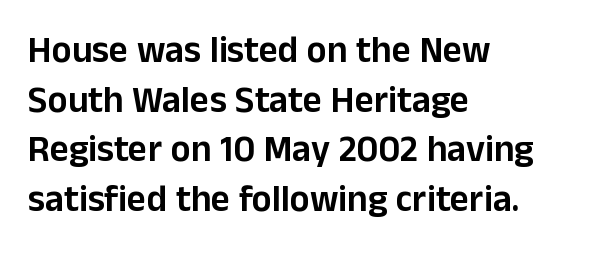
{"serif": "no", "italic": "no", "width": "normal", "stroke_contrast": "low", "x_height": "medium", "monospaced": "no", "underline": "no", "align": "left", "line_spacing": "normal", "line_spacing_ratio": 1.34, "letter_spacing": "normal", "letter_spacing_em": 0.0, "glyph_px": 37}
